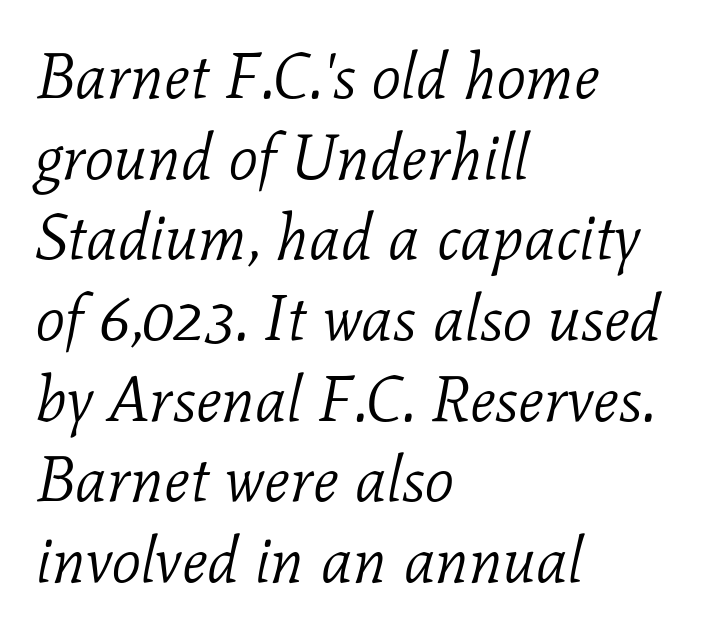
No letter is thick-stroked: the sample isn't bold. Varying glyph widths throughout — classic text-font behaviour. Compared with ordinary roman type, these characters are visibly tilted. Underlining? Definitely not there.
